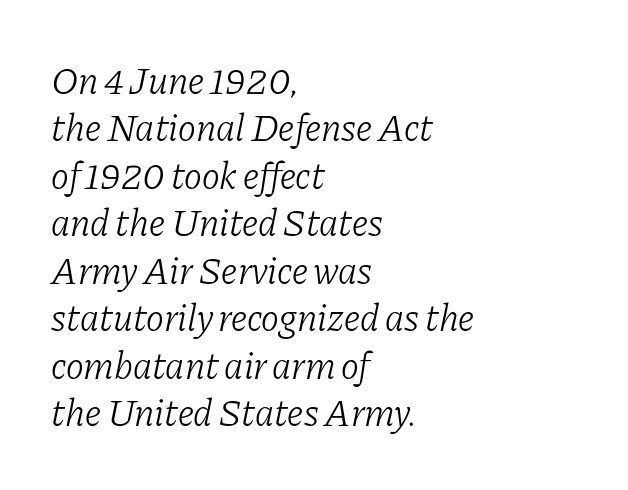
The image shows 38 px light serif type, italic (leaning right); set left-aligned, normal line spacing (1.25x), normal letter spacing, not underlined; low stroke contrast and a medium x-height.
